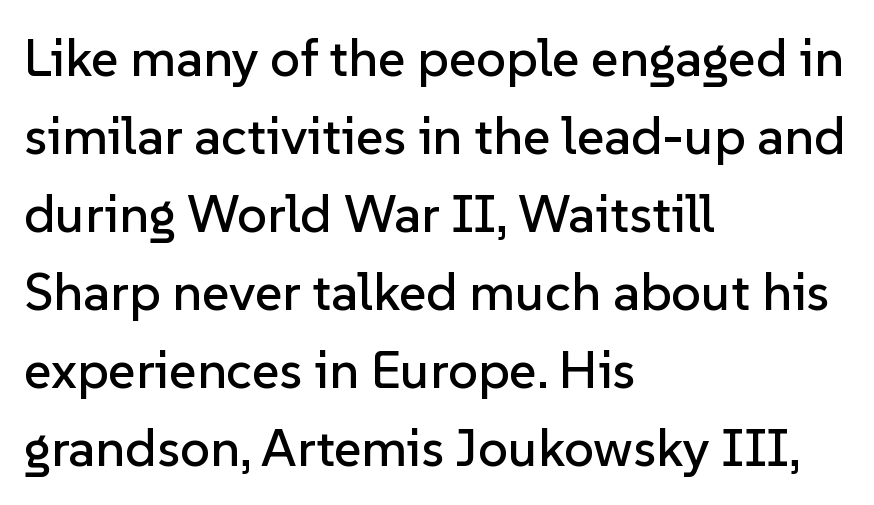
Default kerning and tracking; the words read as compact shapes. Here the designer chose a conventional face with non-uniform glyph widths. Notice how the stems are strictly vertical — no italics here. If you drew a ruler down the left edge, every line would touch it.
